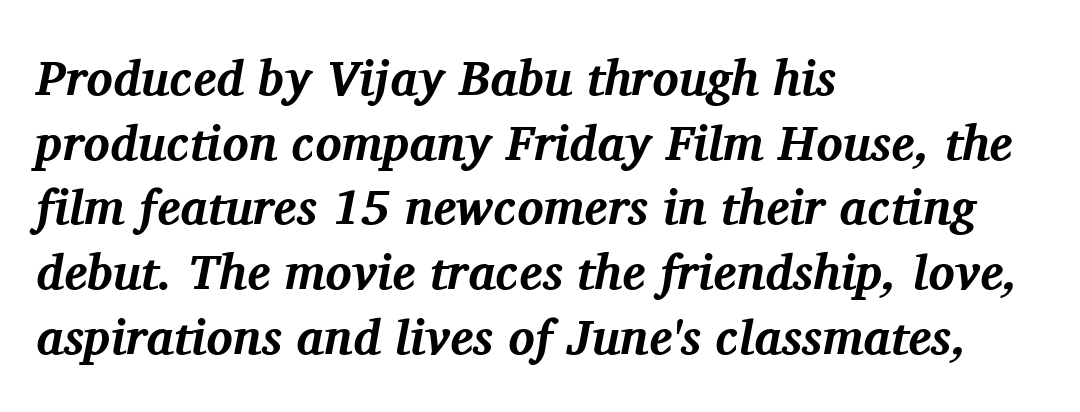
The lettering tilts uniformly, giving the passage an italic look. Compared with a centered layout, this one pins lines to the left instead. Descenders are the only things crossing below the line. This block has exactly the height ordinary leading produces.
